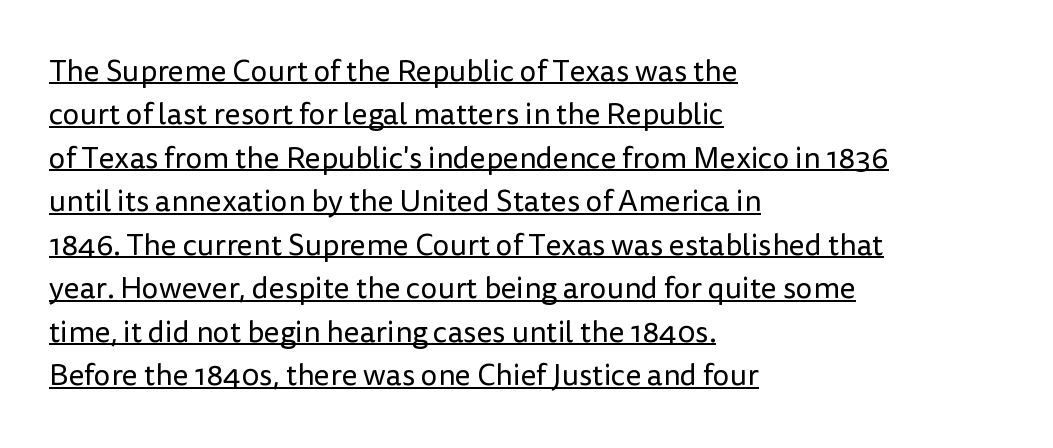
{"serif": "no", "italic": "no", "bold": "no", "weight": "regular", "width": "normal", "stroke_contrast": "low", "x_height": "medium", "monospaced": "no", "underline": "yes", "align": "left", "line_spacing": "normal", "line_spacing_ratio": 1.45, "letter_spacing": "normal", "letter_spacing_em": 0.0, "glyph_px": 30}
